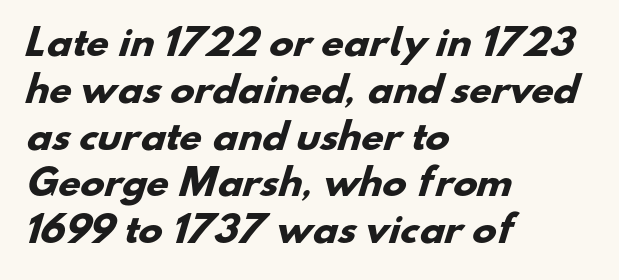
Q: Is the text bold? A: Yes.
Q: Is the typeface a serif or a sans-serif typeface? A: Sans-serif.
Q: Is the text underlined? A: No.
Q: How is the paragraph aligned? A: Left-aligned.
Q: Is the spacing between letters normal or unusually wide? A: Normal.
Q: Is the spacing between lines tight, normal or loose? A: Normal.
Q: Width (condensed, normal, or wide)? A: Normal.
Q: Stroke contrast? A: Low.
Q: x-height? A: Small.
Q: Monospaced? A: No.
